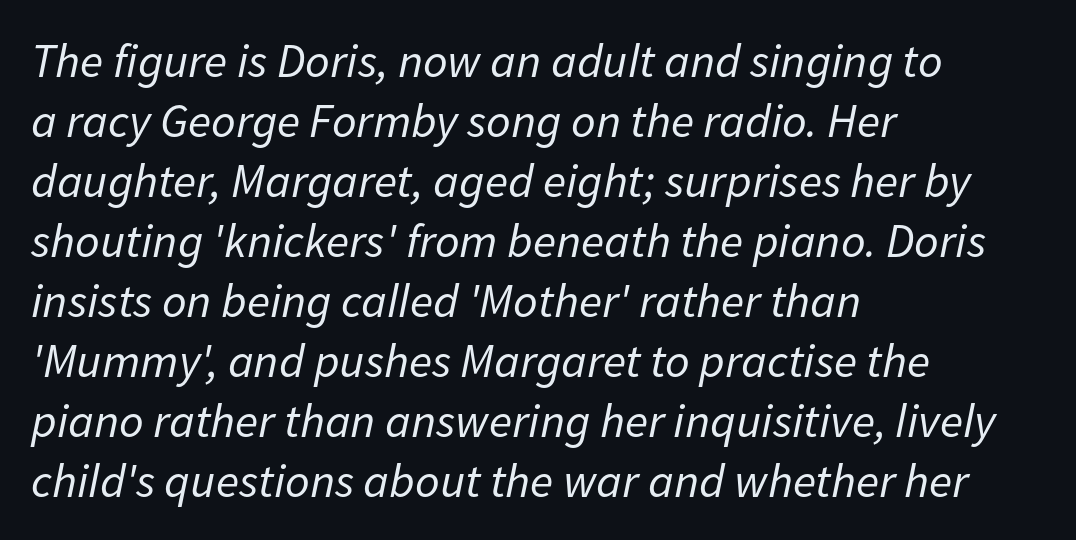
The image shows 48 px regular-weight type, italic (leaning right); set left-aligned, normal line spacing (1.25x), normal letter spacing, not underlined; low stroke contrast and a medium x-height.
